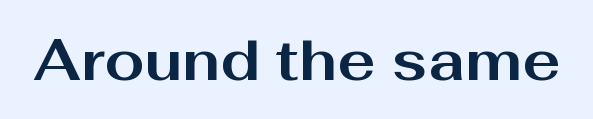
{"serif": "no", "italic": "no", "bold": "yes", "weight": "bold", "width": "wide", "stroke_contrast": "medium", "x_height": "medium", "monospaced": "no", "underline": "no", "letter_spacing": "normal", "letter_spacing_em": 0.0, "glyph_px": 57}
